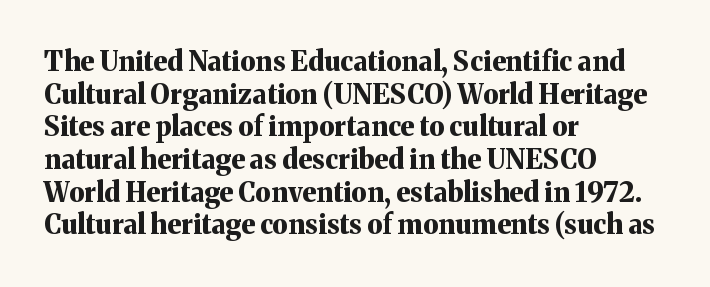
The glyphs are unaccompanied by any horizontal stroke below them. The passage shown is emphatically bold. The lettering holds an erect, upright posture throughout. Here the glyphs are tracked normally, forming tight word shapes.
